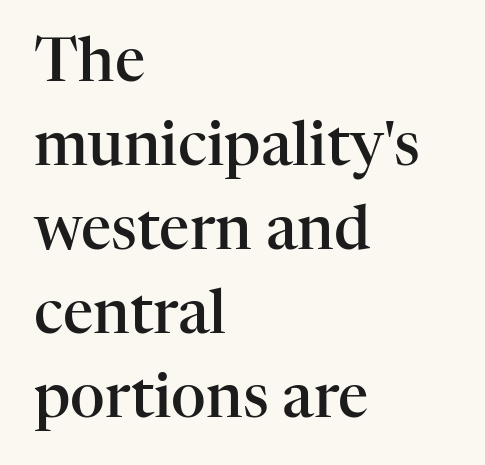
{"serif": "yes", "italic": "no", "bold": "semi", "weight": "semibold", "width": "normal", "stroke_contrast": "high", "x_height": "medium", "monospaced": "no", "underline": "no", "align": "left", "line_spacing": "normal", "line_spacing_ratio": 1.4, "letter_spacing": "normal", "letter_spacing_em": 0.0, "glyph_px": 60}
